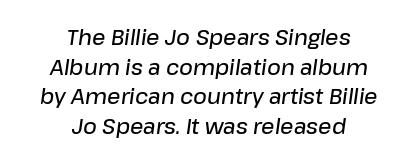
Nobody touched the tracking dial on this one. The rendering uses a semibold face; strokes are thickened but not to full bold. Visually the block forms a symmetrical silhouette, jagged on both flanks. The vertical gap from one line to the next is medium. Lines of text with bare space underneath. The typography opts for an oblique posture over an upright one.
